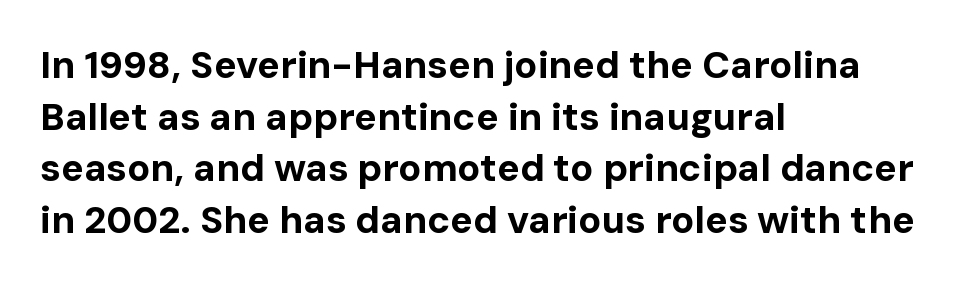
The image shows 38 px bold sans-serif type, upright; set left-aligned, normal line spacing (1.36x), normal letter spacing, not underlined; low stroke contrast and a medium x-height.
